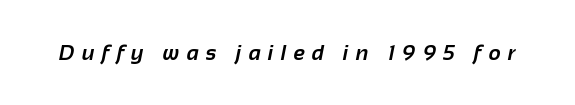
The image shows 21 px bold type; set unusually wide letter spacing (+0.35 em), not underlined.
